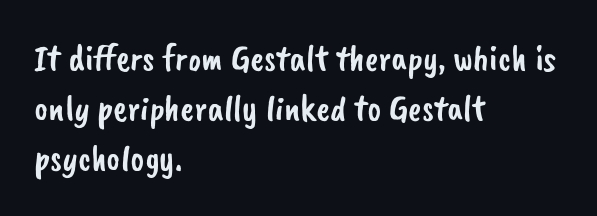
{"serif": "no", "width": "normal", "stroke_contrast": "low", "x_height": "small", "monospaced": "no", "underline": "no", "align": "left", "line_spacing": "normal", "line_spacing_ratio": 1.35, "letter_spacing": "normal", "letter_spacing_em": 0.0, "glyph_px": 37}
